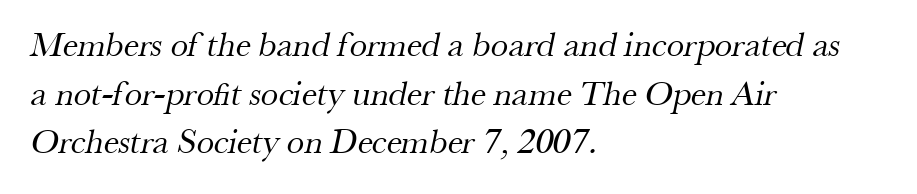
The image shows 35 px regular-weight serif type; set left-aligned, normal line spacing (1.39x), normal letter spacing, not underlined; medium stroke contrast and a small x-height.
